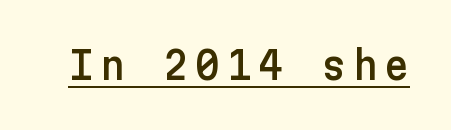
This sample uses an upright cut, with every glyph sitting square on the baseline. Observe the absence of serifs on each vertical stroke in this sample. A typographer would call this underscored text.
